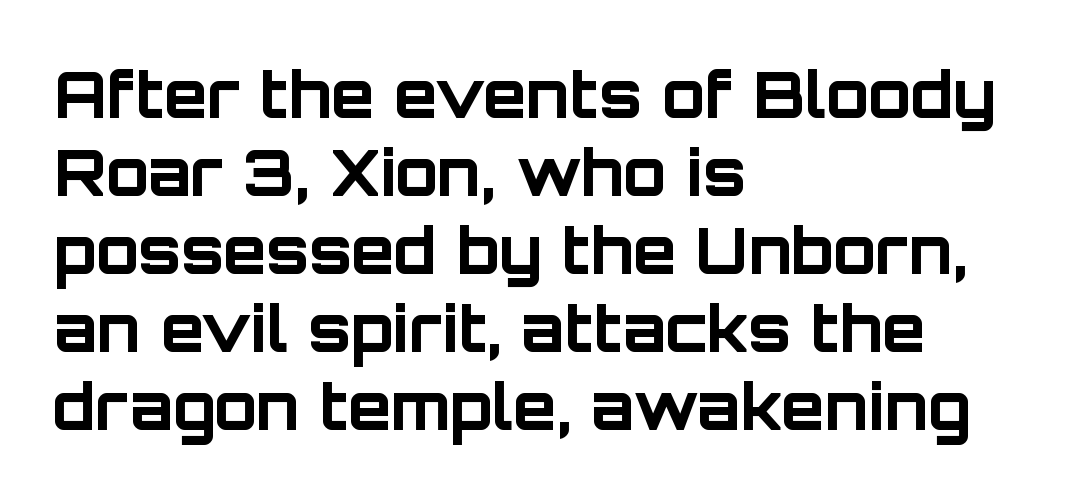
The image shows 63 px bold sans-serif type, upright; set left-aligned, line spacing 1.24x, normal letter spacing, not underlined; low stroke contrast and a large x-height.
